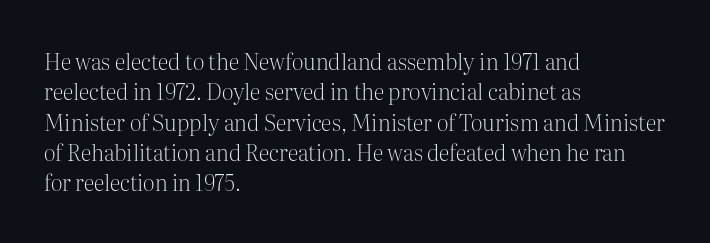
{"italic": "no", "bold": "no", "underline": "no", "align": "left", "line_spacing": "normal", "line_spacing_ratio": 1.38, "letter_spacing": "normal", "letter_spacing_em": 0.0, "glyph_px": 22}
